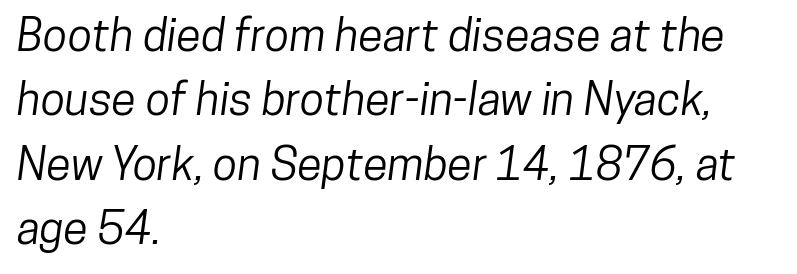
{"serif": "no", "width": "condensed", "stroke_contrast": "low", "x_height": "medium", "monospaced": "no", "underline": "no", "align": "left", "line_spacing": "normal", "line_spacing_ratio": 1.43, "letter_spacing": "normal", "letter_spacing_em": 0.0, "glyph_px": 45}
